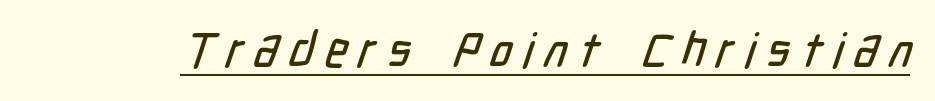
Q: Is the typeface a serif or a sans-serif typeface? A: Sans-serif.
Q: Is the text underlined? A: Yes.
Q: Is the spacing between letters normal or unusually wide? A: Unusually wide.
Q: Width (condensed, normal, or wide)? A: Condensed.
Q: Stroke contrast? A: Low.
Q: x-height? A: Medium.
Q: Monospaced? A: No.
